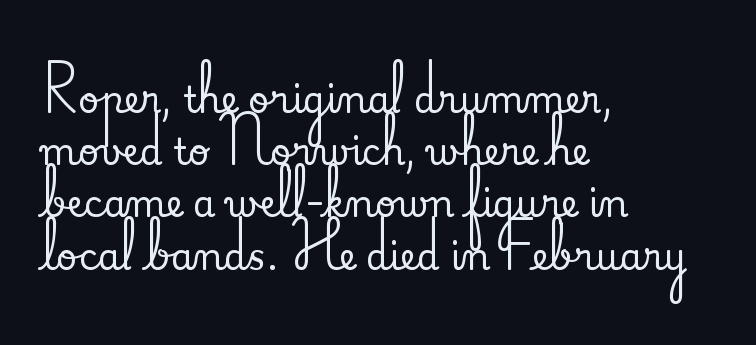
Is there much room between lines? A standard amount, neither cramped nor airy. Default kerning and tracking; the words read as compact shapes. This rendering features lettering with no underline. Italic? Not at all — the glyphs are vertical. The font family rendered here belongs to the serif group. The paragraph has a hard left edge and a soft right edge.
